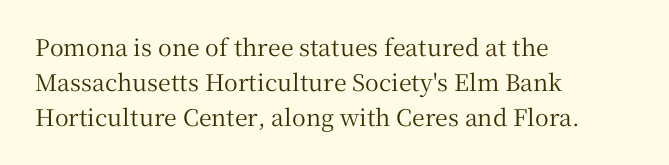
{"italic": "no", "underline": "no", "align": "left", "line_spacing": "normal", "line_spacing_ratio": 1.53, "letter_spacing": "normal", "letter_spacing_em": 0.0, "glyph_px": 23}
